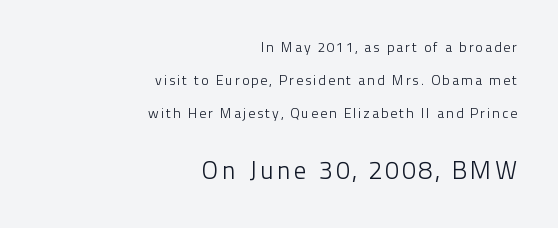
These glyphs show unthickened strokes, regular width or finer. Character size in the trailing block exceeds that of the leading block. Notice the wide empty band between every row — that's loose leading. Type without underlining. Ascenders rise straight up at ninety degrees.
